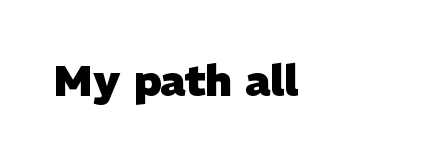
Q: Is the text bold? A: Yes.
Q: Is the typeface a serif or a sans-serif typeface? A: Sans-serif.
Q: Is the text underlined? A: No.
Q: Is the spacing between letters normal or unusually wide? A: Normal.
Q: Width (condensed, normal, or wide)? A: Normal.
Q: Stroke contrast? A: Low.
Q: x-height? A: Medium.
Q: Monospaced? A: No.
